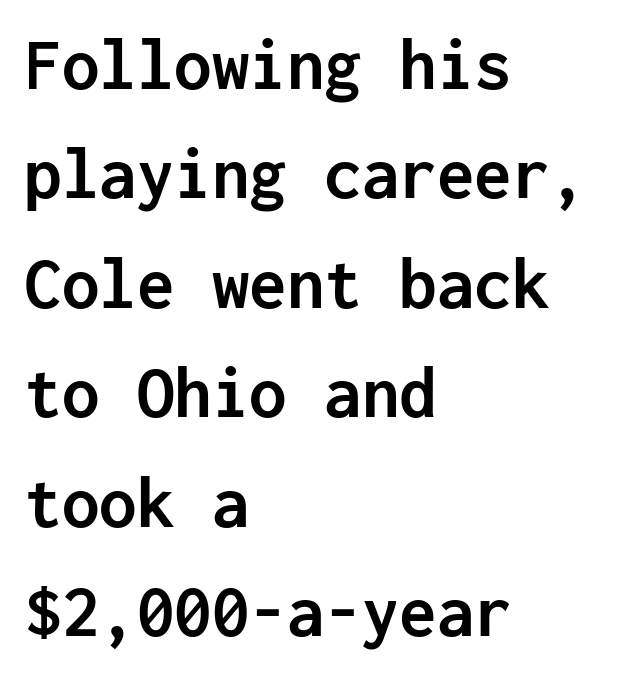
Quick note: underline off. Nope, not italic — everything's standing straight. The rendering uses typewriter-style spacing with identical character cells. The paragraph shown leans on its left margin.
